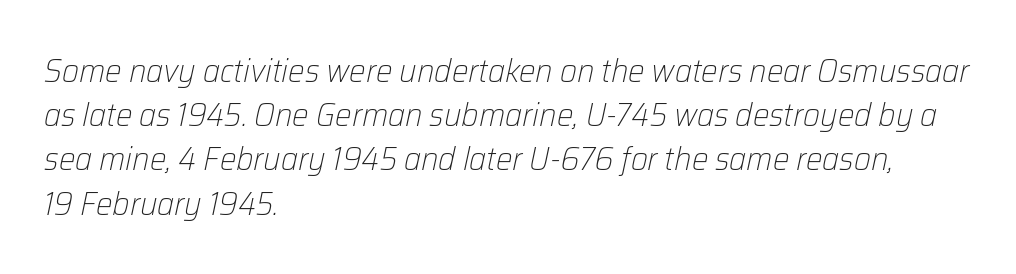
Counters stay open thanks to moderate or lighter strokes. The typesetter chose a ragged-right arrangement here. The type is set solid horizontally, with unmodified tracking. The passage shown is typed in a proportional face where columns would drift. Line spacing here is normal. Only glyphs here, with clear space below each row.
